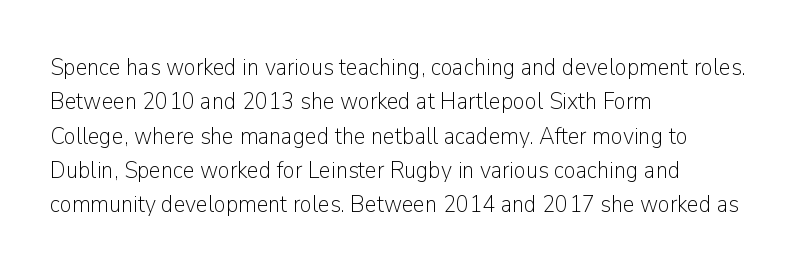
Vertical stems look standard width or narrower in stroke. Default kerning and tracking; the words read as compact shapes. These lines are set flush left with a ragged right edge. The baseline area is clear.
